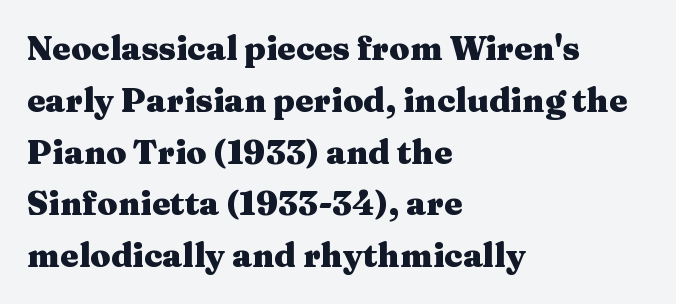
{"serif": "yes", "italic": "no", "bold": "yes", "weight": "heavy", "width": "wide", "stroke_contrast": "medium", "x_height": "medium", "monospaced": "no", "underline": "no", "align": "left", "line_spacing": "normal", "line_spacing_ratio": 1.57, "letter_spacing": "normal", "letter_spacing_em": 0.0, "glyph_px": 33}
